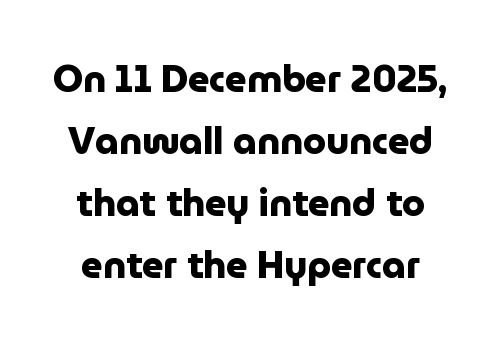
{"serif": "no", "italic": "no", "bold": "yes", "weight": "heavy", "width": "normal", "stroke_contrast": "low", "x_height": "medium", "monospaced": "no", "underline": "no", "line_spacing": "normal", "line_spacing_ratio": 1.68, "letter_spacing": "normal", "letter_spacing_em": 0.0, "glyph_px": 37}
